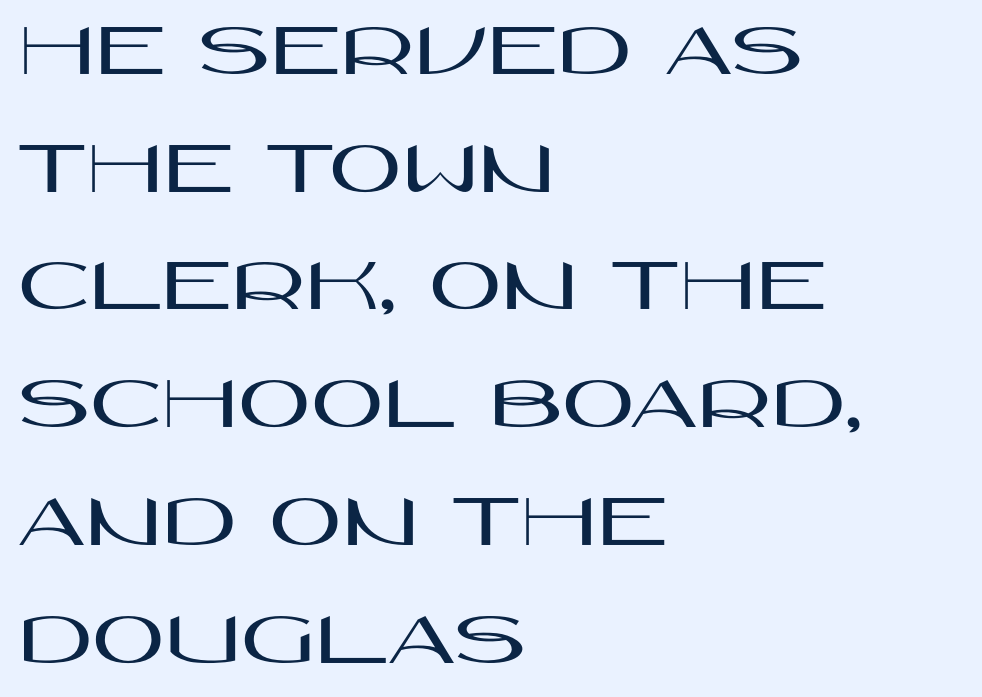
Ordinary non-slanted type is in use. You could not count columns in this text — the font is proportionally spaced. I'd call this a sans setting — the letters go barefoot. Horizontally, the lines are justified to the leading edge only. Does extra space separate the letters? No, they use regular spacing. The block of text has a typical density, with ordinary space between rows.
